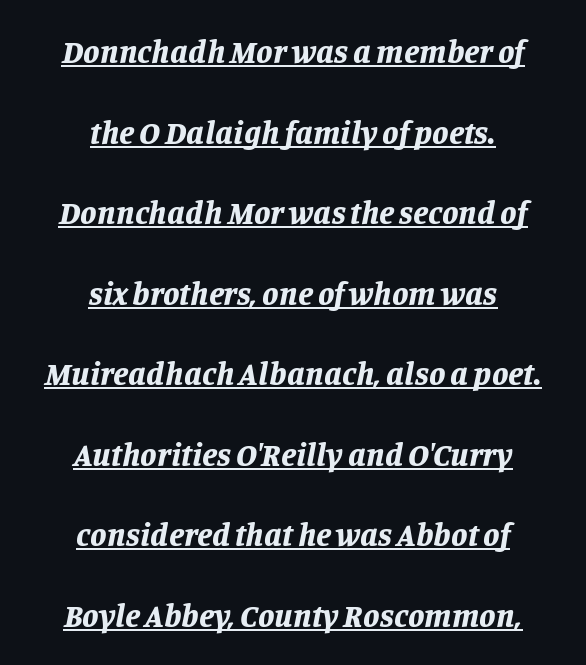
{"italic": "yes", "lean": "right", "slant_degrees": 11, "bold": "yes", "weight": "bold", "width": "normal", "stroke_contrast": "low", "x_height": "large", "monospaced": "no", "underline": "yes", "align": "center", "line_spacing": "loose", "line_spacing_ratio": 2.44, "letter_spacing": "normal", "letter_spacing_em": 0.0, "glyph_px": 33}
